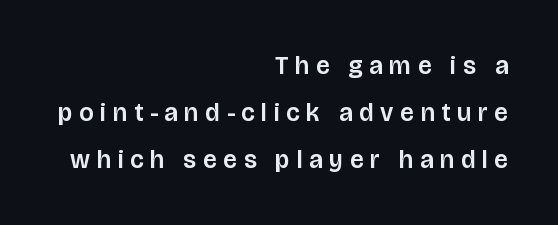
Q: Is the text italic (slanted)? A: No, it is upright.
Q: Is the text underlined? A: No.
Q: How is the paragraph aligned? A: Right-aligned.
Q: Is the spacing between letters normal or unusually wide? A: Unusually wide.
